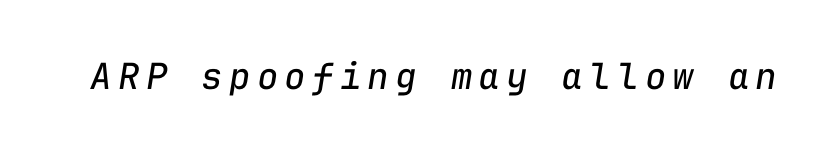
{"italic": "yes", "lean": "right", "slant_degrees": 9, "bold": "no", "weight": "regular", "width": "normal", "stroke_contrast": "low", "x_height": "medium", "monospaced": "yes", "underline": "no", "glyph_px": 36}
